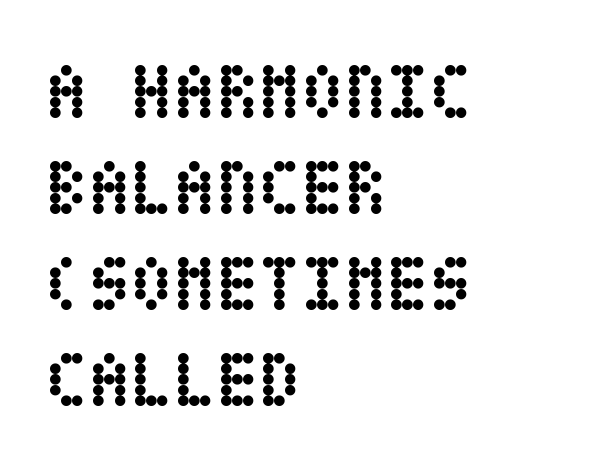
A full-strength bold gives these letters their thick strokes. Nothing unusual about the tracking: characters are spaced as the font intends. Vertical strokes here are truly vertical. These lines are set flush left with a ragged right edge. The zone under the glyphs is completely vacant.
